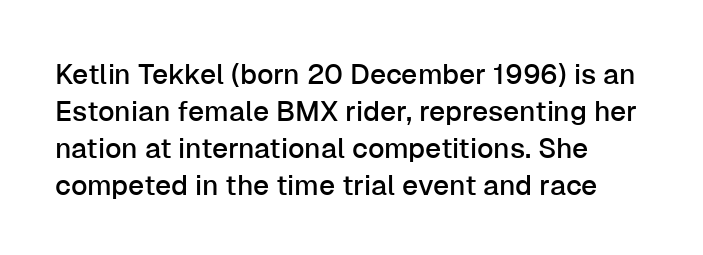
{"serif": "no", "italic": "no", "width": "normal", "stroke_contrast": "low", "x_height": "medium", "monospaced": "no", "underline": "no", "align": "left", "line_spacing": "normal", "line_spacing_ratio": 1.32, "letter_spacing": "normal", "letter_spacing_em": 0.0, "glyph_px": 28}
